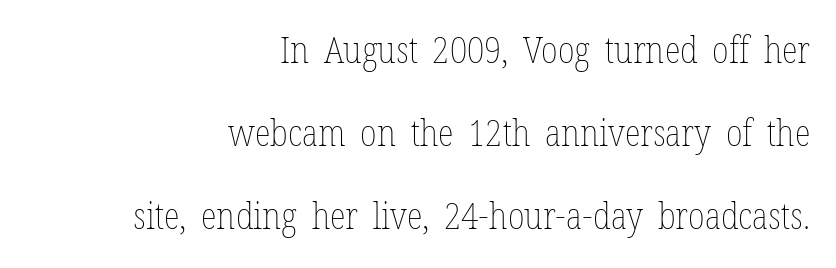
Q: Is the text bold? A: No.
Q: Is the text italic (slanted)? A: No, it is upright.
Q: Is the text underlined? A: No.
Q: How is the paragraph aligned? A: Right-aligned.
Q: Is the spacing between letters normal or unusually wide? A: Normal.
Q: Is the spacing between lines tight, normal or loose? A: Loose.
Q: Width (condensed, normal, or wide)? A: Condensed.
Q: Stroke contrast? A: Low.
Q: x-height? A: Medium.
Q: Monospaced? A: No.
